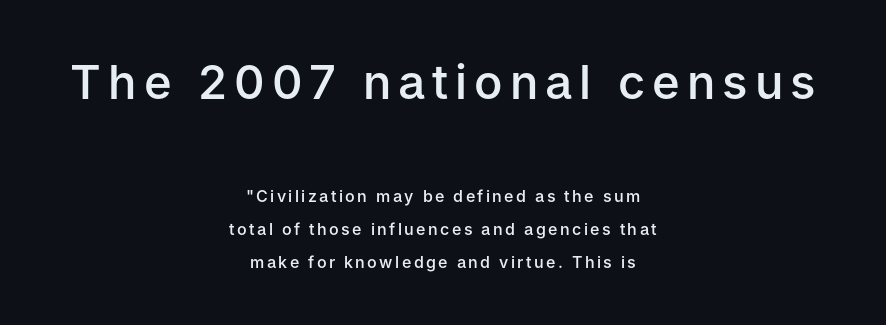
Does the lettering tilt? It doesn't — this is upright. The rendering shrinks the type as you move from the upper chunk to the lower. Whoever set this chose breathing room over compactness in the vertical rhythm. If you folded the block vertically in half, each line would mirror itself in length. The passage shown is typed in a proportional face where columns would drift. Slightly chunky letters — semibold, I'd say, not full bold.
